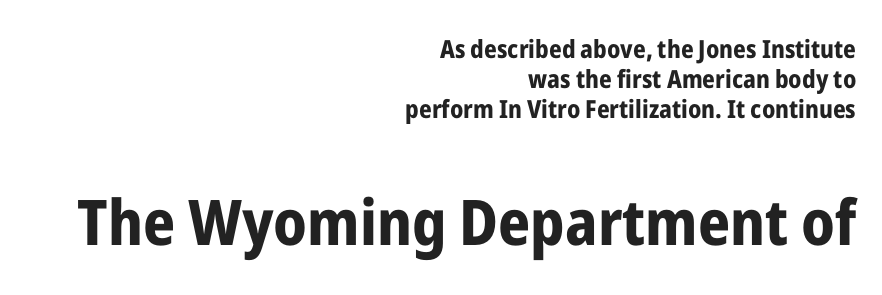
{"serif": "no", "italic": "no", "bold": "yes", "weight": "bold", "width": "condensed", "stroke_contrast": "low", "x_height": "medium", "monospaced": "no", "underline": "no", "align": "right", "line_spacing_ratio": 1.2, "letter_spacing": "normal", "letter_spacing_em": 0.0, "larger_block": "second", "size_ratio": 2.52, "glyph_px": 63}
